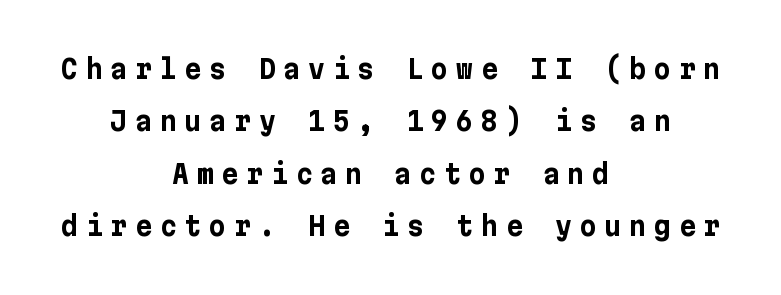
Q: Is the text bold? A: Yes.
Q: Is the text italic (slanted)? A: No, it is upright.
Q: Is the text underlined? A: No.
Q: How is the paragraph aligned? A: Centered.
Q: Is the spacing between letters normal or unusually wide? A: Unusually wide.
Q: Is the spacing between lines tight, normal or loose? A: Loose.
